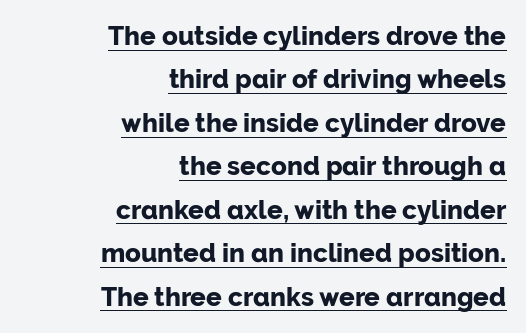
The image shows 26 px bold type, upright; set right-aligned, normal line spacing (1.67x), normal letter spacing, underlined.
